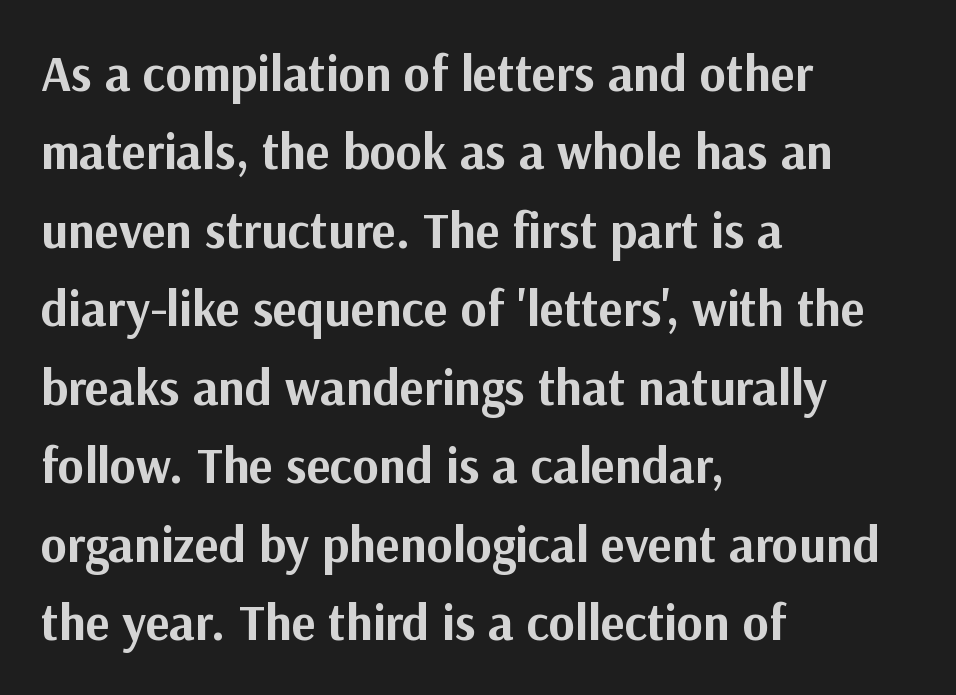
The image shows 50 px bold sans-serif type, upright; set left-aligned, normal line spacing (1.57x), normal letter spacing, not underlined; medium stroke contrast and a medium x-height.
